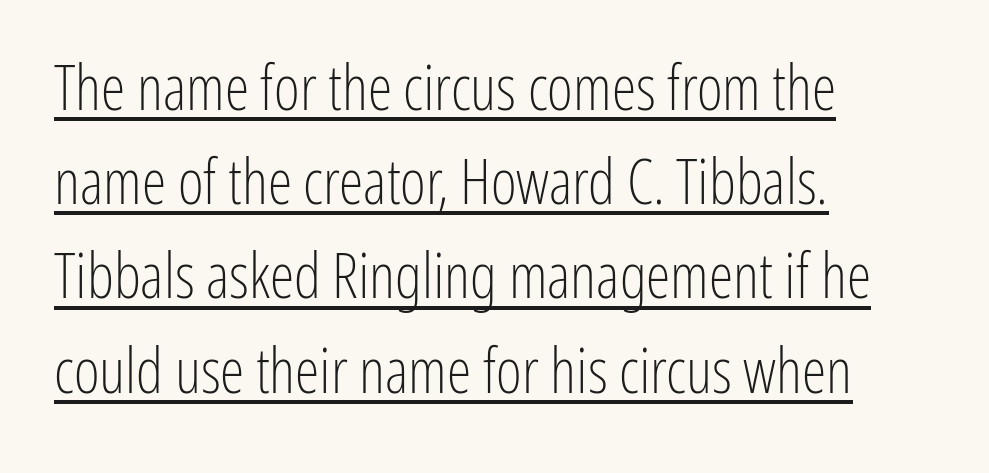
Q: Is the text bold? A: No.
Q: Is the text italic (slanted)? A: No, it is upright.
Q: Is the typeface a serif or a sans-serif typeface? A: Sans-serif.
Q: Is the text underlined? A: Yes.
Q: How is the paragraph aligned? A: Left-aligned.
Q: Is the spacing between letters normal or unusually wide? A: Normal.
Q: Is the spacing between lines tight, normal or loose? A: Normal.
Q: Width (condensed, normal, or wide)? A: Condensed.
Q: Stroke contrast? A: Low.
Q: x-height? A: Medium.
Q: Monospaced? A: No.
